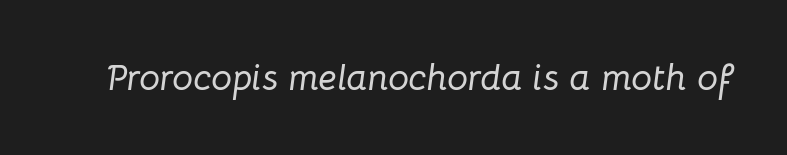
The image shows 37 px text type, italic (leaning right); set normal letter spacing, not underlined; low stroke contrast and a medium x-height.
